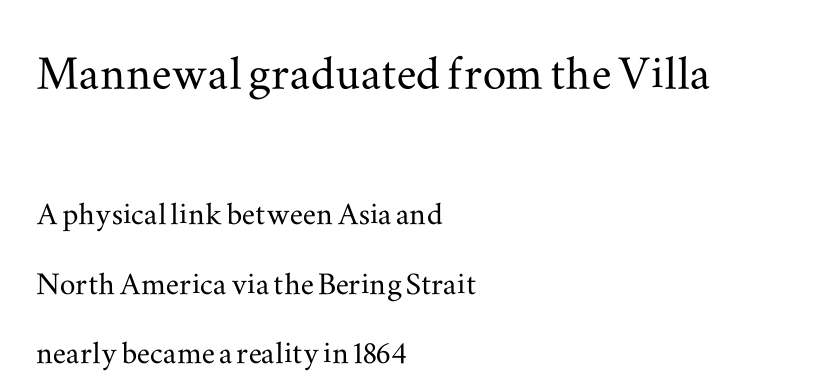
{"serif": "yes", "italic": "no", "width": "wide", "stroke_contrast": "medium", "x_height": "small", "monospaced": "no", "underline": "no", "align": "left", "line_spacing_ratio": 1.79, "letter_spacing": "normal", "letter_spacing_em": 0.0, "larger_block": "first", "size_ratio": 1.51, "glyph_px": 59}
